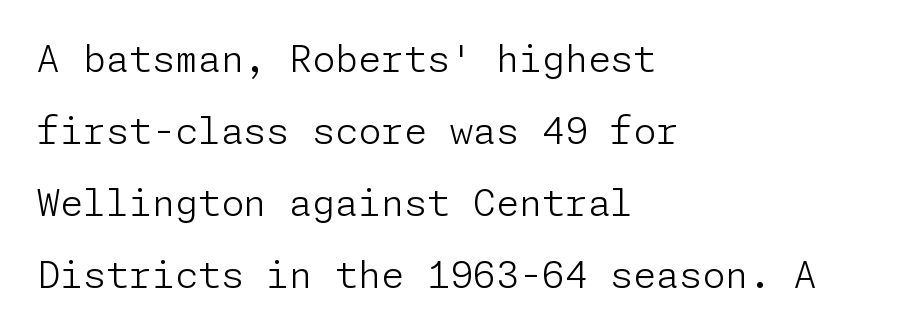
{"serif": "no", "italic": "no", "bold": "no", "weight": "light", "width": "normal", "stroke_contrast": "low", "x_height": "medium", "underline": "no", "align": "left", "line_spacing": "loose", "line_spacing_ratio": 1.95, "letter_spacing": "normal", "letter_spacing_em": 0.0, "glyph_px": 37}
